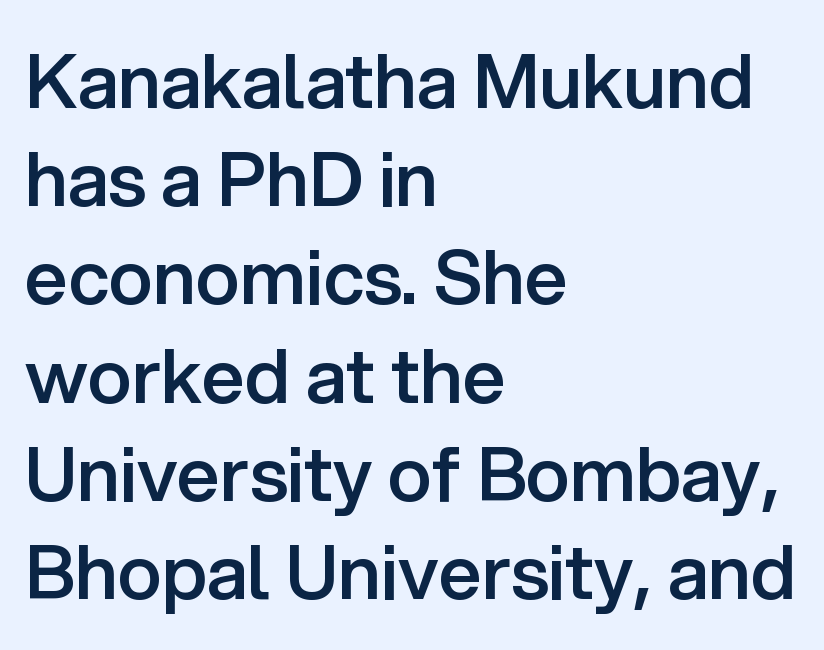
The image shows 75 px semibold sans-serif type, upright; set left-aligned, normal line spacing (1.31x), normal letter spacing, not underlined; low stroke contrast and a medium x-height.
